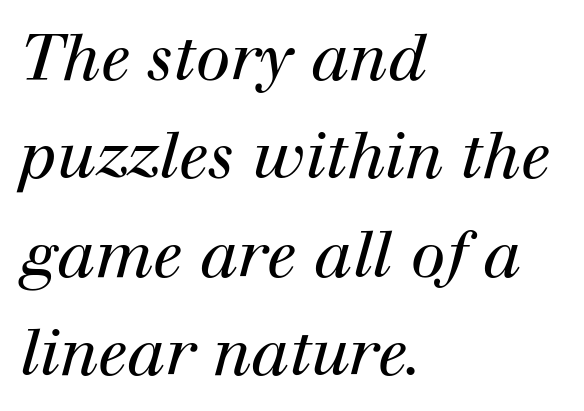
{"serif": "yes", "italic": "yes", "lean": "right", "slant_degrees": 12, "bold": "no", "weight": "regular", "width": "normal", "stroke_contrast": "high", "x_height": "medium", "monospaced": "no", "underline": "no", "align": "left", "line_spacing": "normal", "line_spacing_ratio": 1.56, "letter_spacing": "normal", "letter_spacing_em": 0.0, "glyph_px": 63}
